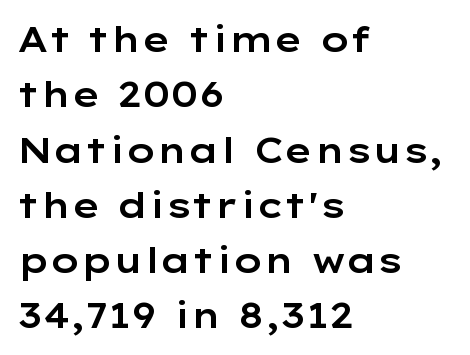
The image shows 35 px wide sans-serif type, upright; set left-aligned, normal line spacing (1.58x), normal letter spacing, not underlined; low stroke contrast and a medium x-height.
